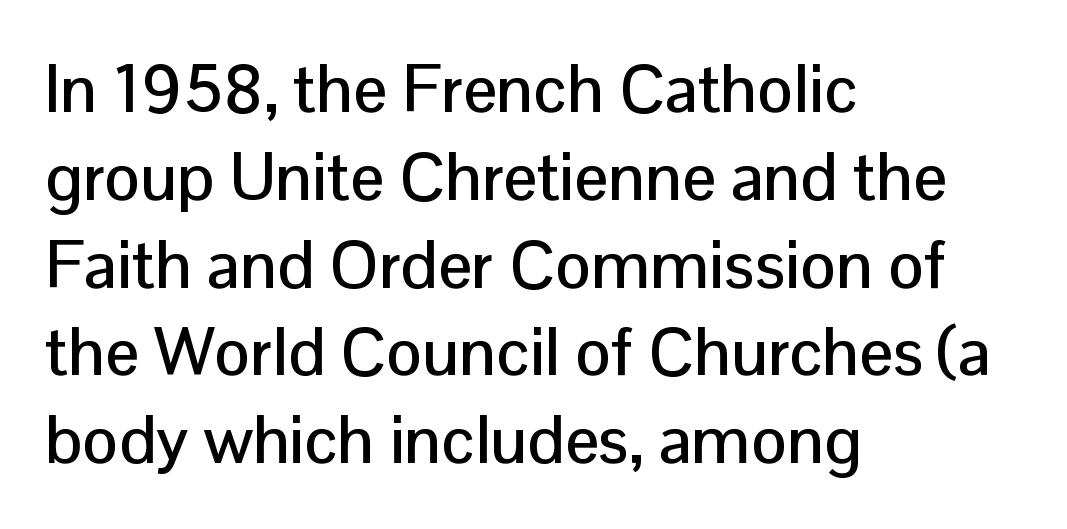
The lines sit at an ordinary, default distance from one another. There is no visible air inserted between adjacent glyphs. Looks like regular typesetting: each glyph gets only the width it needs. Words float on clear page, feet unadorned.
